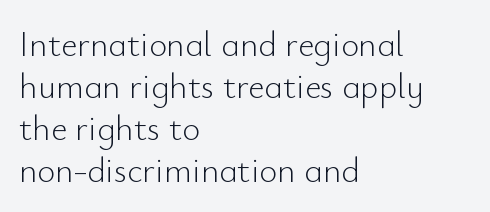
Nobody drew a line under any word here. Grotesque or geometric, the face here clearly has no serifs. Here the designer chose a conventional face with non-uniform glyph widths. Is the stroke heavy? The answer is a plain regular-or-lighter. This is roman type, the default non-slanted kind. The line texture is even and compact thanks to regular tracking.
